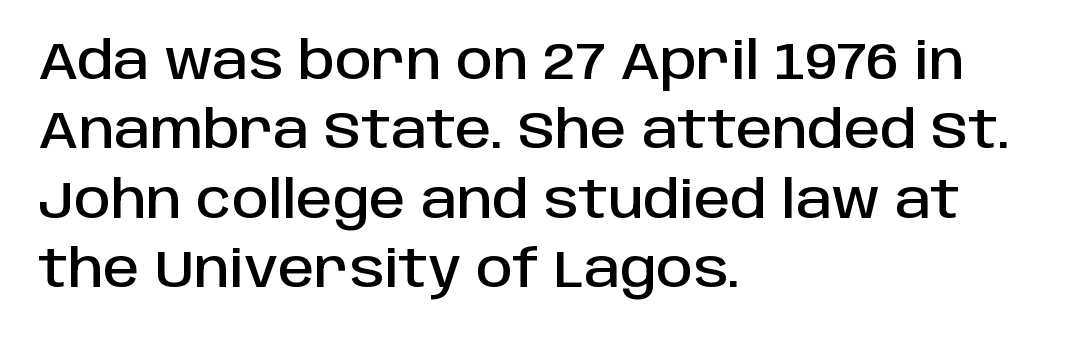
{"serif": "no", "italic": "no", "width": "normal", "stroke_contrast": "low", "x_height": "large", "monospaced": "no", "underline": "no", "align": "left", "line_spacing": "normal", "line_spacing_ratio": 1.36, "letter_spacing": "normal", "letter_spacing_em": 0.0, "glyph_px": 51}
